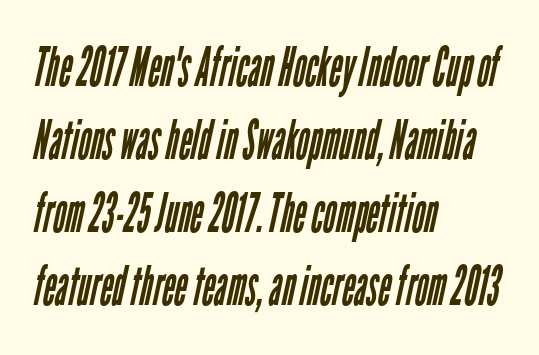
Summary of vertical rhythm: regular, with standard interline spacing. The typeface has the unassuming heft of standard copy or less. The paragraph shown leans on its left margin. A typesetter would call this proportional, since set widths differ per character. The face used here is a sans, in the tradition of grotesques and geometrics.
